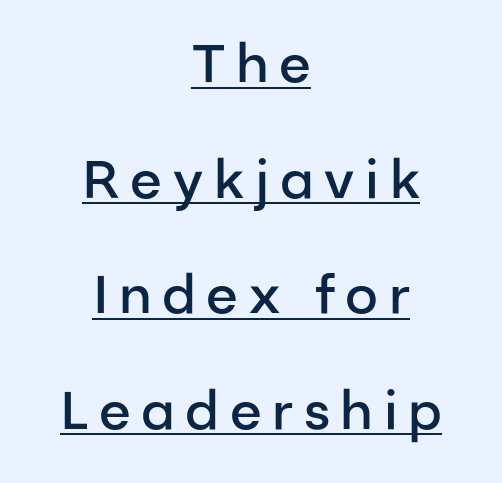
Are there feet on the stems? There aren't — it's a sans. Underlining? Definitely there. Here the designer chose a conventional face with non-uniform glyph widths. Compared with typical paragraphs, the rows here are farther apart. A fair bit of extra ink — the face is semibold, not bold.
